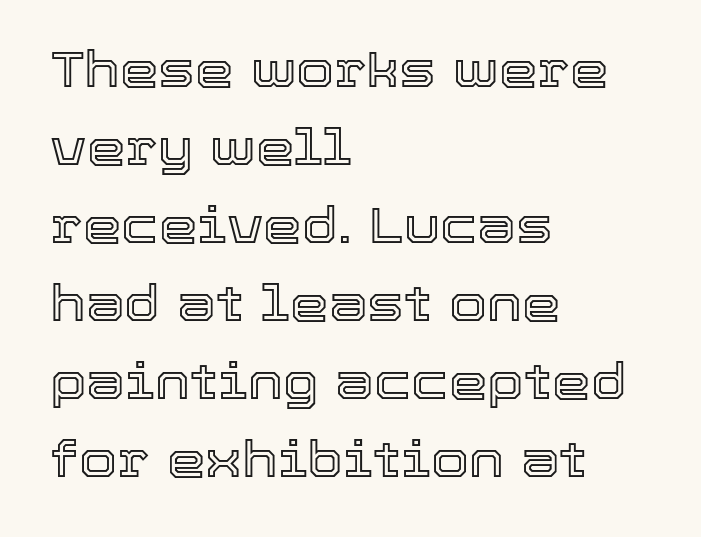
{"italic": "no", "width": "normal", "x_height": "medium", "monospaced": "no", "underline": "no", "align": "left", "line_spacing": "normal", "line_spacing_ratio": 1.59, "letter_spacing": "normal", "letter_spacing_em": 0.0, "glyph_px": 49}
